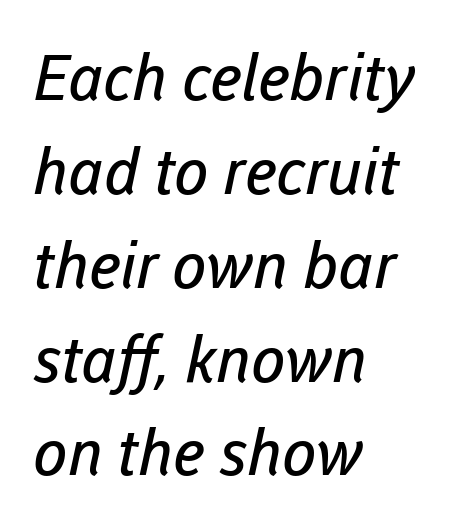
The letters advance in unequal steps, a hallmark of proportional type. No extra tracking has been applied to these lines. The string is rendered with underlining switched off. The passage shown is typeset with a sans-serif family.
